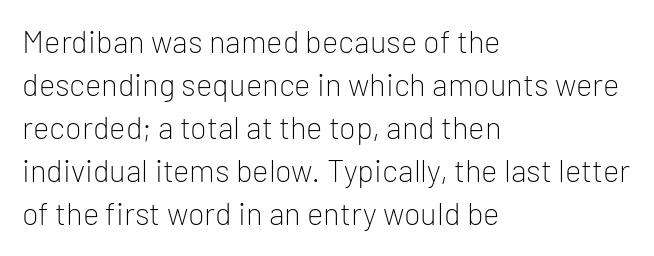
{"serif": "no", "italic": "no", "bold": "no", "weight": "light", "width": "normal", "stroke_contrast": "low", "x_height": "medium", "monospaced": "no", "underline": "no", "align": "left", "line_spacing": "normal", "line_spacing_ratio": 1.39, "letter_spacing": "normal", "letter_spacing_em": 0.0, "glyph_px": 31}
